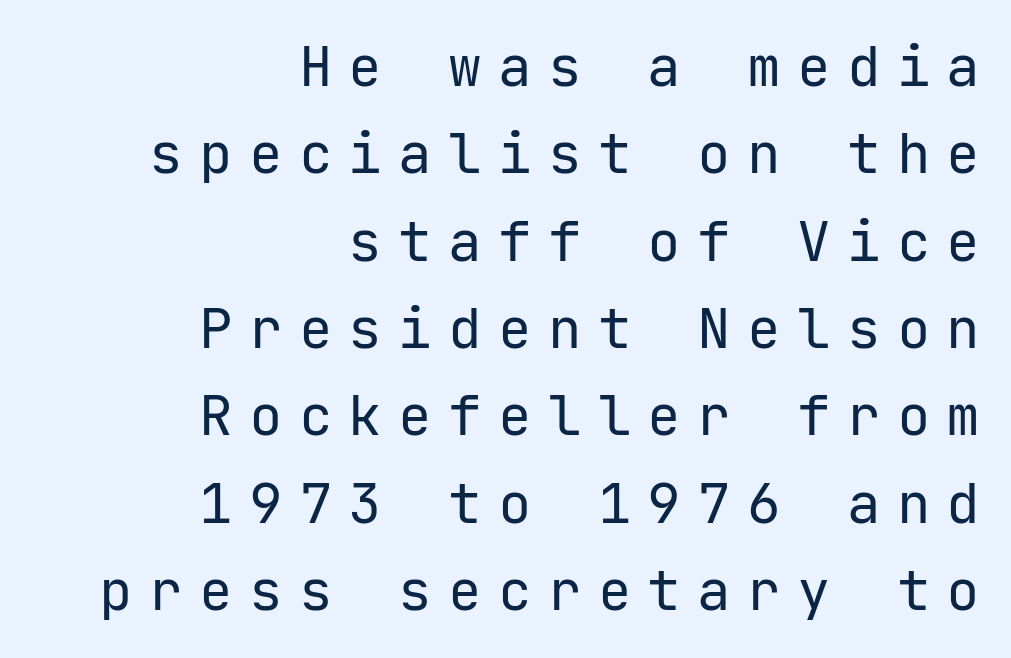
The image shows 56 px regular-weight sans-serif type, upright, monospaced; set right-aligned, normal line spacing (1.56x), unusually wide letter spacing (+0.29 em), not underlined; low stroke contrast and a medium x-height.
